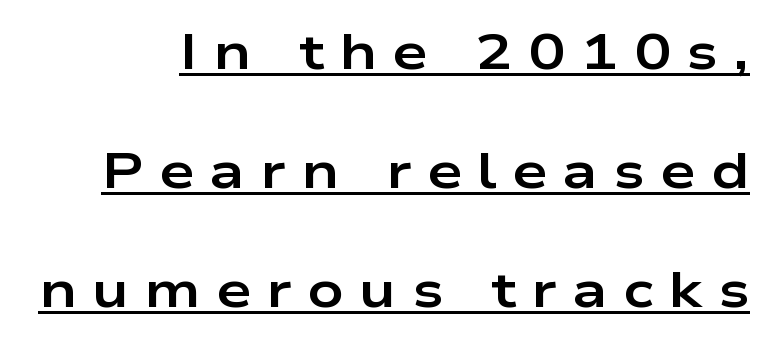
Q: Is the text bold? A: Yes.
Q: Is the text italic (slanted)? A: No, it is upright.
Q: Is the typeface a serif or a sans-serif typeface? A: Sans-serif.
Q: Is the text underlined? A: Yes.
Q: Is the spacing between letters normal or unusually wide? A: Unusually wide.
Q: Is the spacing between lines tight, normal or loose? A: Loose.
Q: Width (condensed, normal, or wide)? A: Wide.
Q: Stroke contrast? A: Low.
Q: x-height? A: Medium.
Q: Monospaced? A: No.
